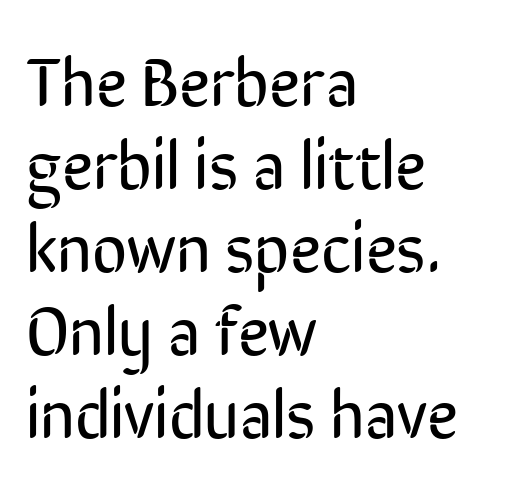
{"serif": "no", "italic": "no", "bold": "no", "weight": "regular", "width": "condensed", "stroke_contrast": "low", "x_height": "medium", "monospaced": "no", "underline": "no", "align": "left", "line_spacing_ratio": 1.22, "letter_spacing": "normal", "letter_spacing_em": 0.0, "glyph_px": 68}
